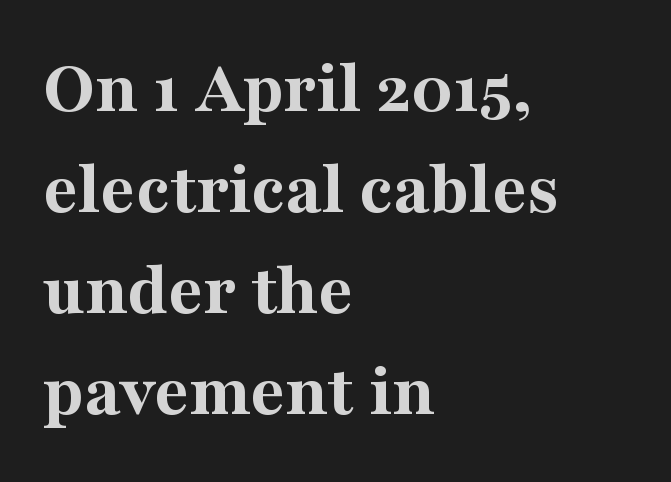
{"serif": "yes", "italic": "no", "bold": "yes", "weight": "bold", "width": "normal", "stroke_contrast": "medium", "x_height": "medium", "monospaced": "no", "underline": "no", "align": "left", "line_spacing": "normal", "line_spacing_ratio": 1.33, "letter_spacing": "normal", "letter_spacing_em": 0.0, "glyph_px": 76}
